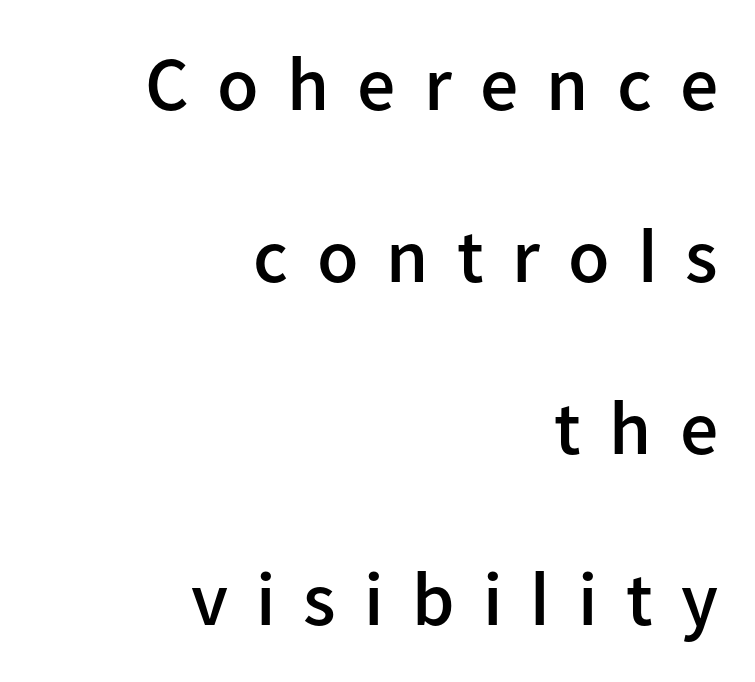
The image shows 76 px semibold sans-serif type, upright; set right-aligned, loose line spacing (2.26x), unusually wide letter spacing (+0.37 em), not underlined; low stroke contrast and a medium x-height.
